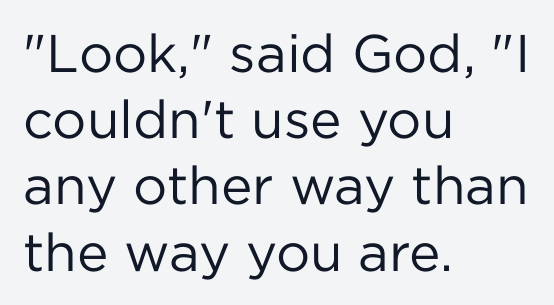
The image shows 53 px regular-weight sans-serif type, upright; set left-aligned, normal line spacing (1.25x), normal letter spacing, not underlined; low stroke contrast and a medium x-height.
